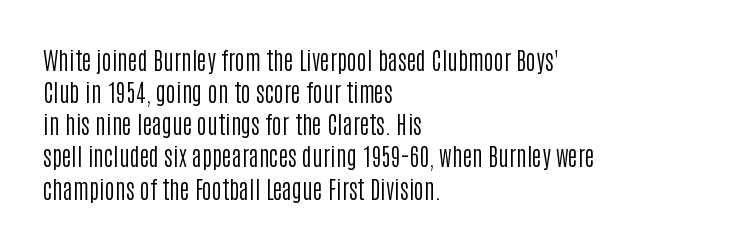
Q: Is the text bold? A: No.
Q: Is the text italic (slanted)? A: No, it is upright.
Q: Is the text underlined? A: No.
Q: How is the paragraph aligned? A: Left-aligned.
Q: Is the spacing between letters normal or unusually wide? A: Normal.
Q: Is the spacing between lines tight, normal or loose? A: Normal.
